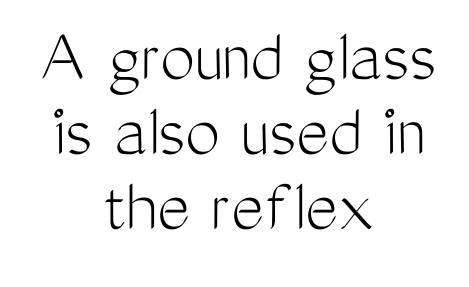
{"serif": "no", "italic": "no", "bold": "no", "weight": "light", "width": "condensed", "stroke_contrast": "medium", "x_height": "medium", "monospaced": "no", "underline": "no", "align": "center", "line_spacing": "tight", "line_spacing_ratio": 0.96, "letter_spacing": "normal", "letter_spacing_em": 0.0, "glyph_px": 78}
